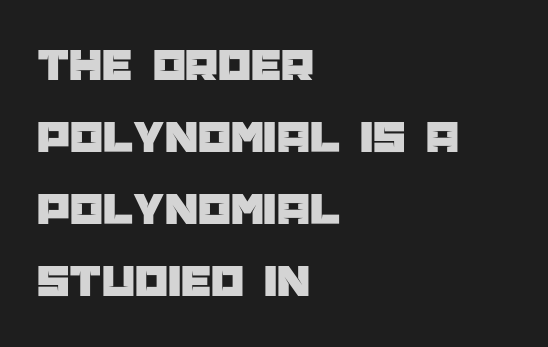
{"serif": "no", "italic": "no", "width": "normal", "stroke_contrast": "low", "x_height": "large", "monospaced": "no", "underline": "no", "align": "left", "line_spacing": "normal", "line_spacing_ratio": 1.53, "letter_spacing": "normal", "letter_spacing_em": 0.0, "glyph_px": 47}
